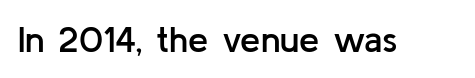
{"serif": "no", "italic": "no", "bold": "semi", "weight": "semibold", "width": "normal", "stroke_contrast": "low", "x_height": "medium", "monospaced": "no", "underline": "no", "letter_spacing": "normal", "letter_spacing_em": 0.0, "glyph_px": 36}
